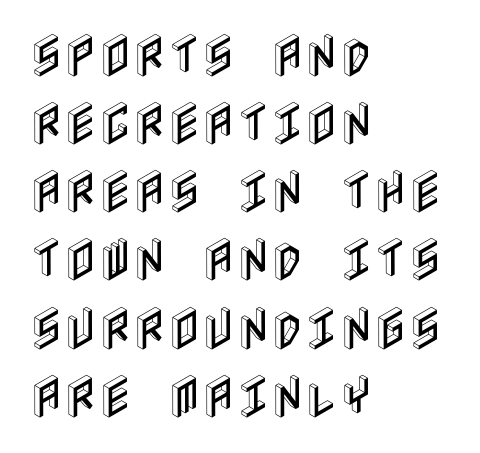
Q: Is the text italic (slanted)? A: No, it is upright.
Q: Is the text underlined? A: No.
Q: How is the paragraph aligned? A: Left-aligned.
Q: Is the spacing between letters normal or unusually wide? A: Normal.
Q: Is the spacing between lines tight, normal or loose? A: Normal.
Q: Width (condensed, normal, or wide)? A: Condensed.
Q: x-height? A: Large.
